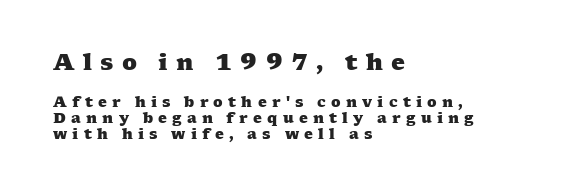
{"bold": "yes", "underline": "no", "align": "left", "line_spacing": "tight", "line_spacing_ratio": 1.14, "letter_spacing": "wide", "letter_spacing_em": 0.37, "larger_block": "first", "size_ratio": 1.57, "glyph_px": 22}
